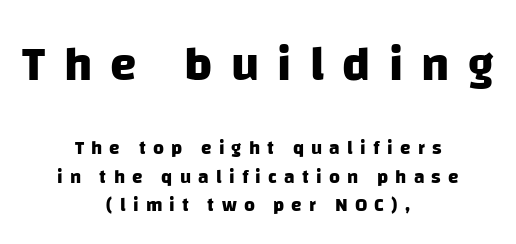
Beneath every word, the page is bare. These lines are rendered in a variable-pitch font. A student would call this center alignment; a typographer would say set centered. The horizontal fit of the characters is loose and conspicuously gappy. Regarding leading, the lines here are spaced in the standard way. Notice how thick the strokes are: this is what a full bold looks like.
